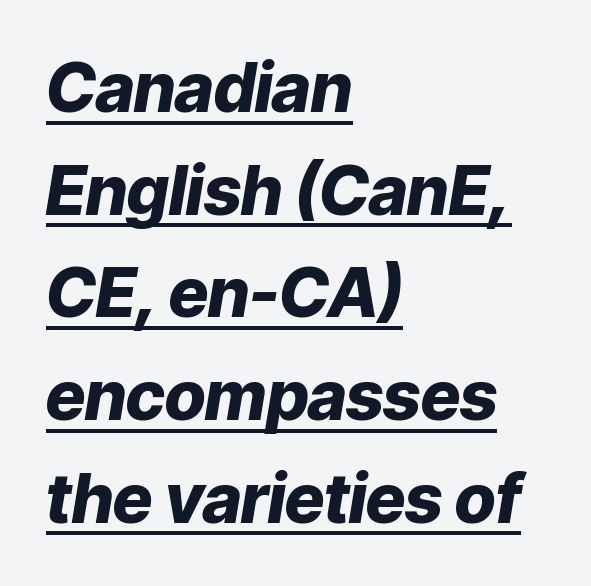
{"italic": "yes", "lean": "right", "slant_degrees": 9, "bold": "yes", "weight": "heavy", "width": "normal", "stroke_contrast": "low", "x_height": "medium", "monospaced": "no", "underline": "yes", "align": "left", "line_spacing": "normal", "line_spacing_ratio": 1.51, "letter_spacing": "normal", "letter_spacing_em": 0.0, "glyph_px": 68}
